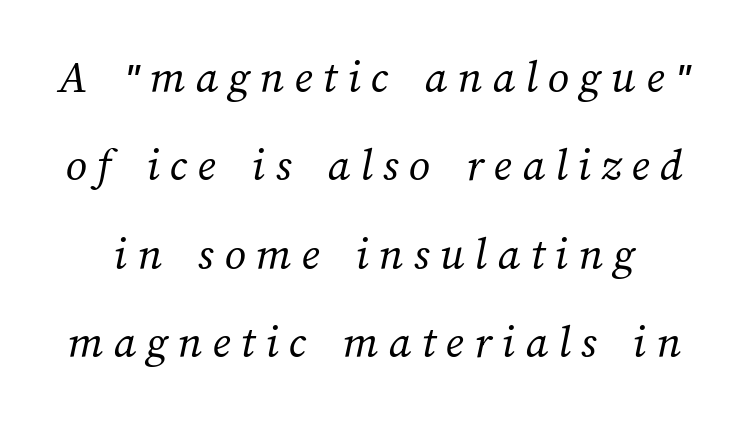
The image shows 47 px regular-weight type; set line spacing 1.88x, unusually wide letter spacing (+0.22 em), not underlined; medium stroke contrast and a medium x-height.
